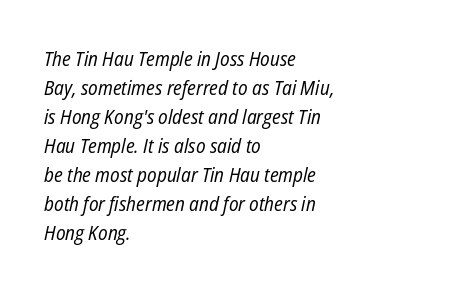
Q: Is the text bold? A: No.
Q: Is the text italic (slanted)? A: Yes, it leans right by about 12 degrees.
Q: Is the text underlined? A: No.
Q: How is the paragraph aligned? A: Left-aligned.
Q: Is the spacing between letters normal or unusually wide? A: Normal.
Q: Is the spacing between lines tight, normal or loose? A: Normal.
